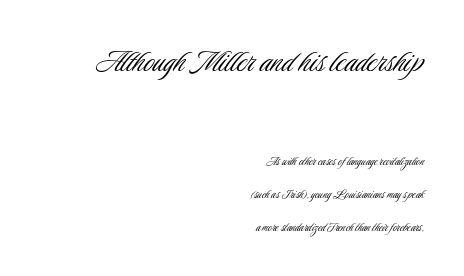
Q: Is the text bold? A: No.
Q: Is the text italic (slanted)? A: Yes.
Q: Is the typeface a serif or a sans-serif typeface? A: Sans-serif.
Q: Is the text underlined? A: No.
Q: How is the paragraph aligned? A: Right-aligned.
Q: Is the spacing between letters normal or unusually wide? A: Normal.
Q: Is the spacing between lines tight, normal or loose? A: Loose.
Q: Which block of text is set in a larger size, the first (top) or the second (bottom)? A: The first (top) one.
Q: Width (condensed, normal, or wide)? A: Condensed.
Q: Stroke contrast? A: Low.
Q: x-height? A: Small.
Q: Monospaced? A: No.
